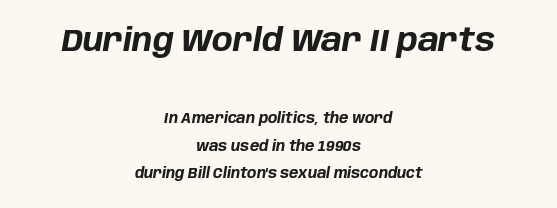
The image shows 31 px bold type, italic (leaning right); set centered, loose line spacing (1.95x), normal letter spacing, not underlined; the first (top) block is 2.21x larger; low stroke contrast and a large x-height.
